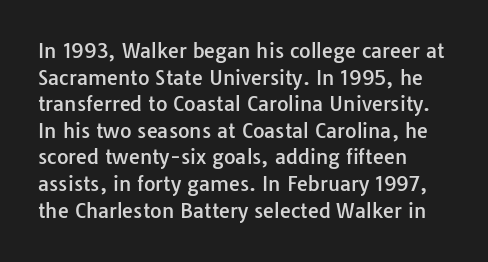
Which margin do the lines hug? The left one — the right edge is uneven. Do the letters lean? They stand straight. Students, note that the glyphs here touch the page at normal intervals. The block of text has a typical density, with ordinary space between rows. Unmarked baselines from the first word to the last.
